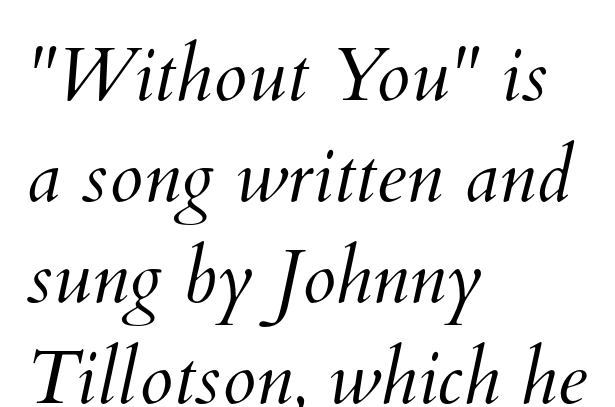
{"bold": "no", "weight": "light", "width": "normal", "stroke_contrast": "medium", "x_height": "small", "monospaced": "no", "underline": "no", "align": "left", "line_spacing": "normal", "line_spacing_ratio": 1.33, "letter_spacing": "normal", "letter_spacing_em": 0.0, "glyph_px": 76}
